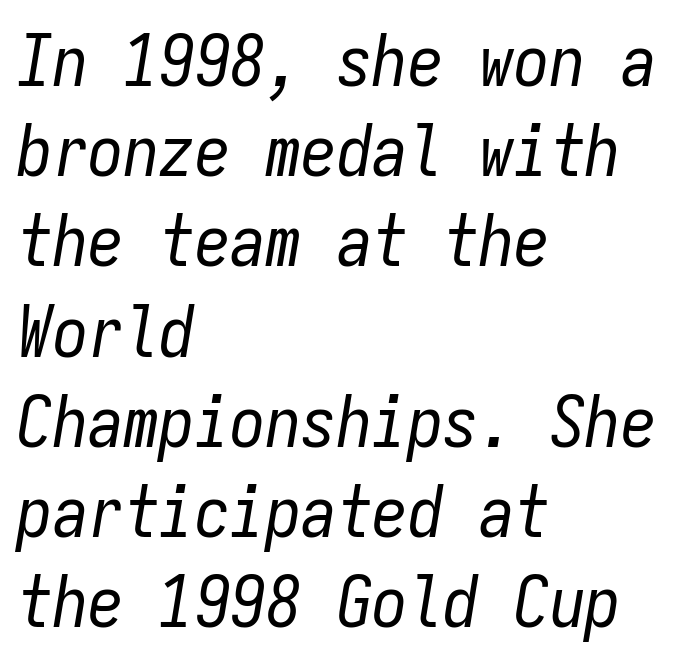
Typeset ragged right — the left edge is the straight one. No word sits above an underline. The weight would be labelled regular, book, light, or lighter still. The lines sit at an ordinary, default distance from one another. In terms of posture, this sample is oblique. Is this a fixed-width face? Yes — each glyph sits in an identical cell.
